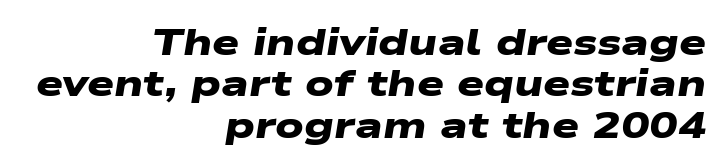
{"serif": "no", "bold": "yes", "weight": "heavy", "width": "wide", "stroke_contrast": "low", "x_height": "medium", "monospaced": "no", "underline": "no", "align": "right", "line_spacing": "tight", "line_spacing_ratio": 1.09, "letter_spacing": "normal", "letter_spacing_em": 0.0, "glyph_px": 38}
